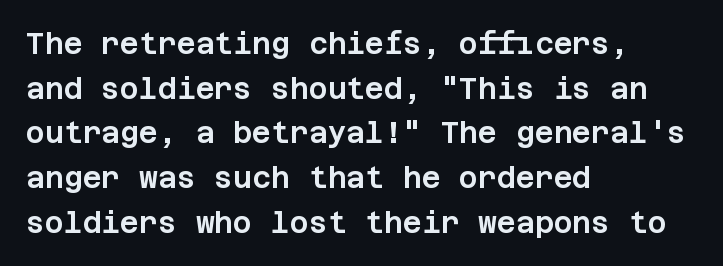
Nothing sits at the stroke ends, so this counts as sans-serif. It's the straight-up-and-down kind of type. The compositor pushed each line to the left boundary. The face used here is rendered with its standard letterfit.
